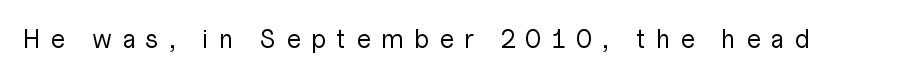
{"italic": "no", "bold": "no", "underline": "no", "letter_spacing": "wide", "letter_spacing_em": 0.38, "glyph_px": 26}
